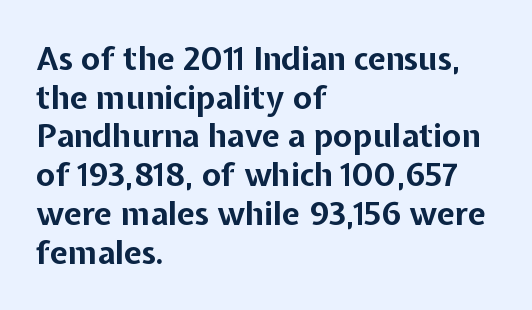
The image shows 32 px bold sans-serif type, upright; set left-aligned, line spacing 1.21x, normal letter spacing, not underlined; low stroke contrast and a medium x-height.
